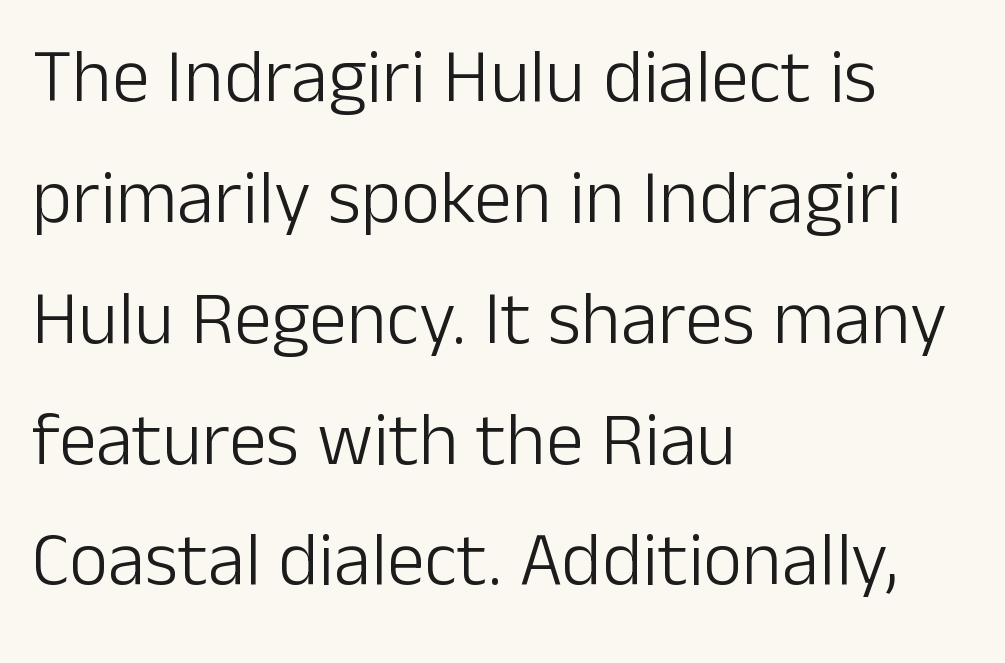
Where is the straight margin? On the left. Unbolded letterforms with no extra heft. Examine the stroke ends and you'll find no serifs. Any mark beneath the type? The region is blank.
